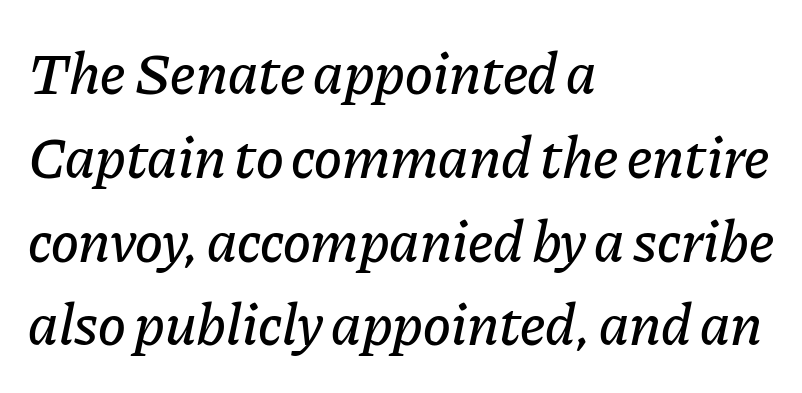
The passage shown has conventional tracking throughout. Note the varied advance widths — an 'i' is clearly narrower than an 'm'. The area under the type is left untouched. Slant detected: the letters are inclined. Horizontally, the lines are justified to the leading edge only.
